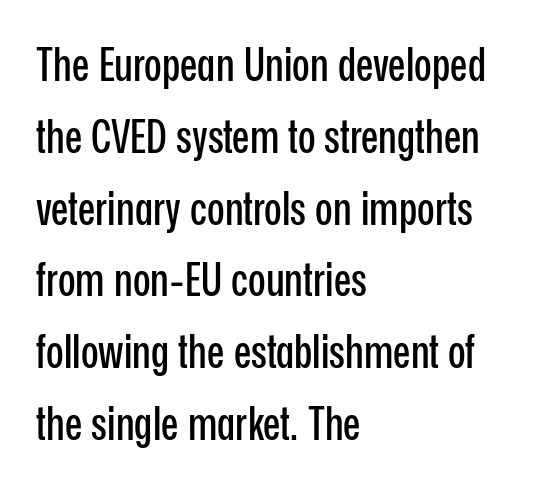
The image shows 46 px condensed sans-serif type, upright; set left-aligned, normal line spacing (1.56x), normal letter spacing, not underlined; low stroke contrast and a medium x-height.
